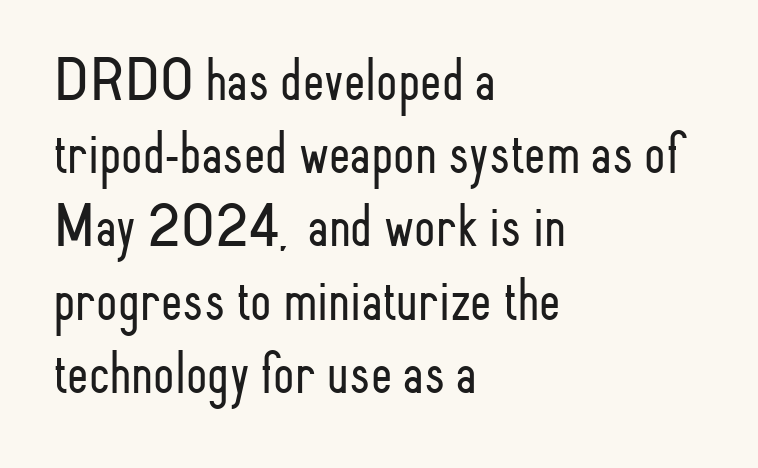
The image shows 61 px light, condensed sans-serif type, upright; set left-aligned, line spacing 1.2x, normal letter spacing, not underlined; low stroke contrast and a small x-height.
